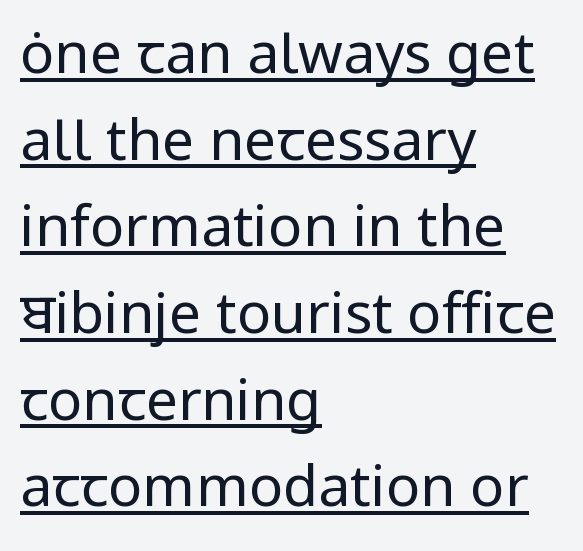
No chunkiness to these letters — they're not bold. The face used here appears with an underline applied. A typesetter would label this face a sans. The specimen reads as upright at a glance. What stands out about the letter spacing? Nothing — it is the standard amount. The ragged edge is on the right, which tells us the setting is flush left.
